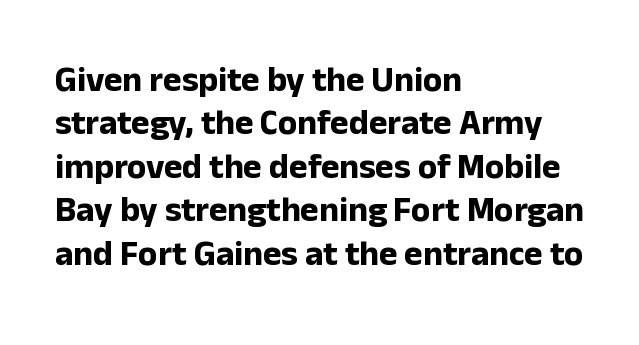
The image shows 35 px bold sans-serif type, upright; set left-aligned, line spacing 1.24x, normal letter spacing, not underlined; low stroke contrast and a medium x-height.
